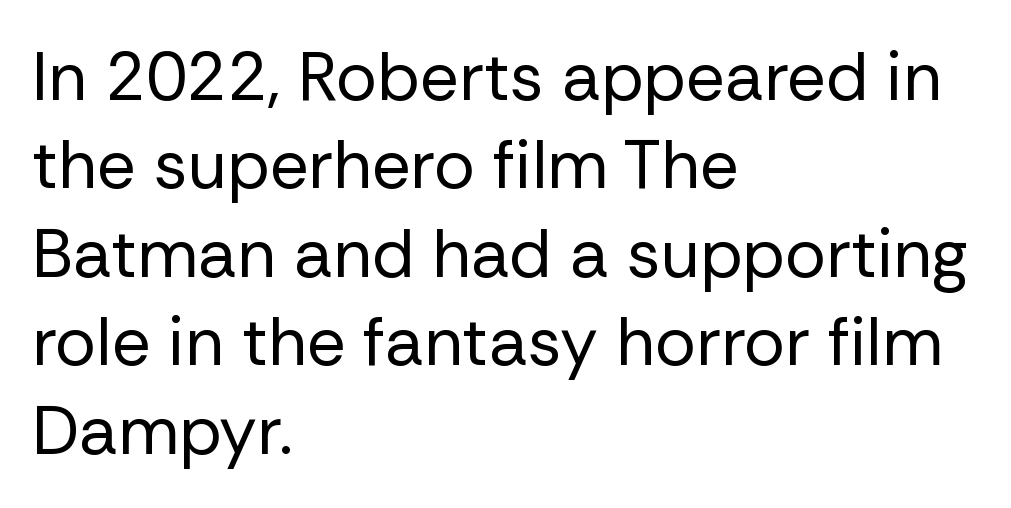
{"serif": "no", "italic": "no", "bold": "no", "weight": "regular", "width": "normal", "stroke_contrast": "low", "x_height": "medium", "monospaced": "no", "underline": "no", "align": "left", "line_spacing": "normal", "line_spacing_ratio": 1.3, "letter_spacing": "normal", "letter_spacing_em": 0.0, "glyph_px": 68}
